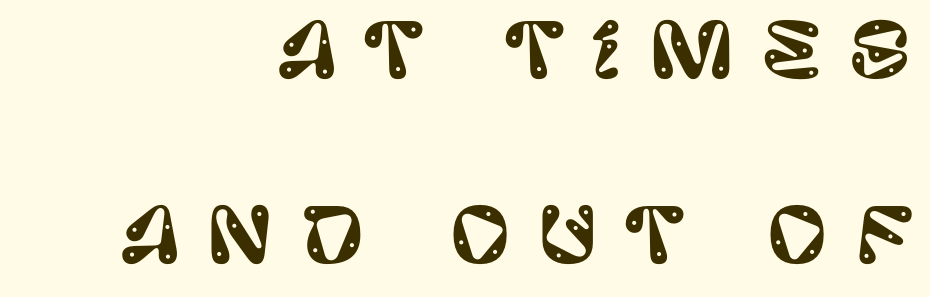
Q: Is the text italic (slanted)? A: Yes.
Q: Is the typeface a serif or a sans-serif typeface? A: Sans-serif.
Q: Is the text underlined? A: No.
Q: How is the paragraph aligned? A: Right-aligned.
Q: Is the spacing between letters normal or unusually wide? A: Unusually wide.
Q: Is the spacing between lines tight, normal or loose? A: Loose.
Q: Width (condensed, normal, or wide)? A: Normal.
Q: Stroke contrast? A: Low.
Q: x-height? A: Large.
Q: Monospaced? A: No.
